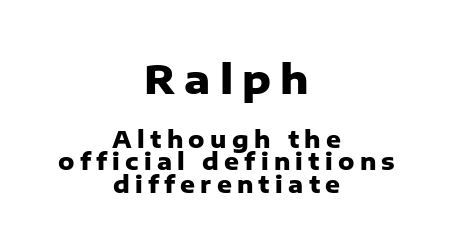
This is sans-serif lettering, the kind often seen on screens and signage. The tracking jumps out immediately: characters are airy and widely separated. Reading top to bottom, the characters get smaller at the block break. Horizontal alignment here is central, giving a formal, balanced look. The rendering uses a small line-height, squeezing the rows.
